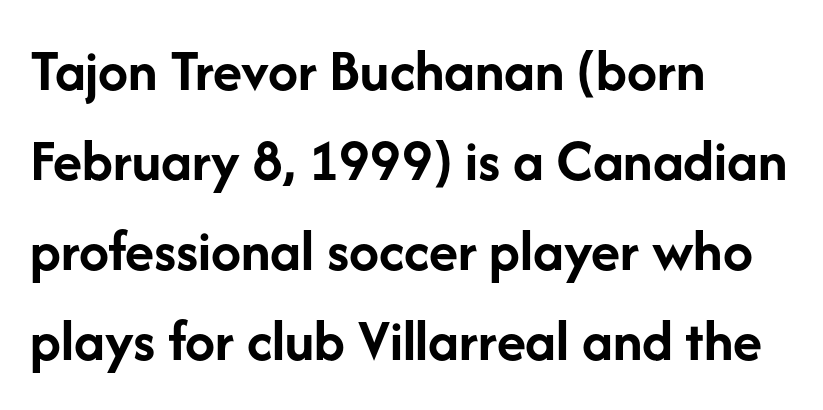
Students, this is bold: see how much ink each stroke carries. Every character sits straight up, as roman type does. A typesetter would label this face a sans. Is the block centered? No — it sits flush against the left margin. The rendering uses natural spacing where letterforms have individual widths. The passage shown has conventional tracking throughout.
